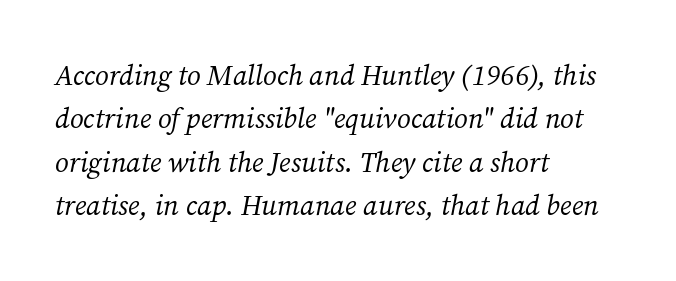
A light-to-regular cut is what we see here. Tall strokes in this sample are angled rather than plumb. Regarding leading, the lines here are spaced in the standard way. The rendering shows small feet on the letterforms — a serif design.
